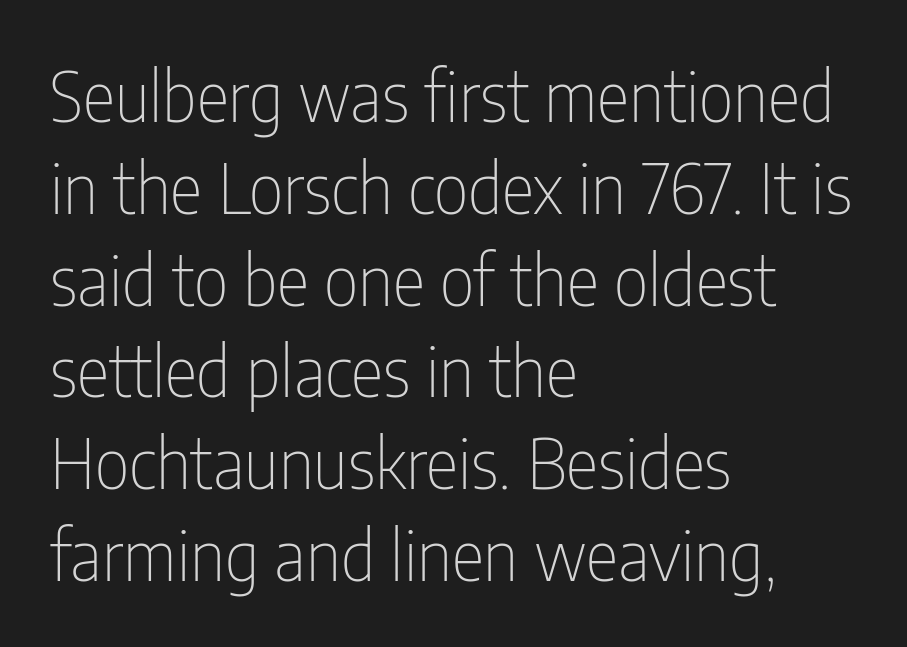
{"serif": "no", "italic": "no", "bold": "no", "weight": "thin", "width": "condensed", "stroke_contrast": "low", "x_height": "medium", "monospaced": "no", "underline": "no", "align": "left", "line_spacing": "normal", "line_spacing_ratio": 1.33, "letter_spacing": "normal", "letter_spacing_em": 0.0, "glyph_px": 69}
